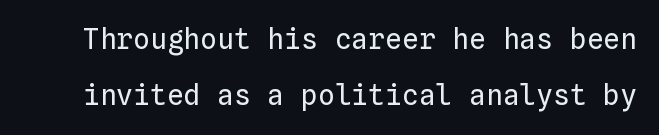
{"italic": "no", "bold": "no", "weight": "regular", "width": "normal", "stroke_contrast": "low", "x_height": "medium", "monospaced": "yes", "underline": "no", "line_spacing": "loose", "line_spacing_ratio": 2.01, "letter_spacing": "normal", "letter_spacing_em": 0.0, "glyph_px": 28}
